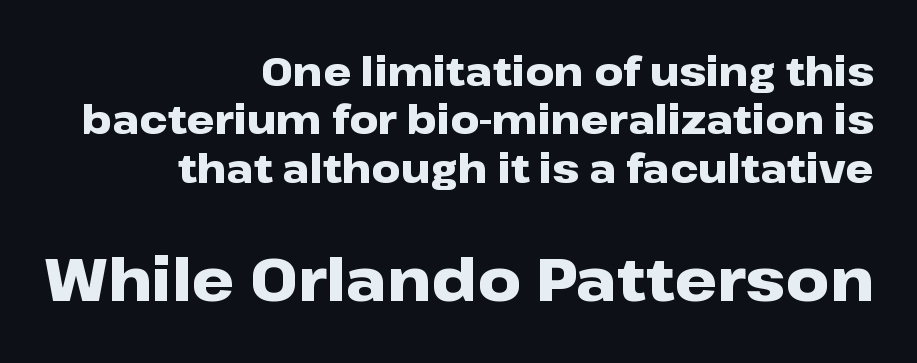
Q: Is the text bold? A: Yes.
Q: Is the text italic (slanted)? A: No, it is upright.
Q: Is the typeface a serif or a sans-serif typeface? A: Sans-serif.
Q: Is the text underlined? A: No.
Q: How is the paragraph aligned? A: Right-aligned.
Q: Is the spacing between letters normal or unusually wide? A: Normal.
Q: Which block of text is set in a larger size, the first (top) or the second (bottom)? A: The second (bottom) one.
Q: Width (condensed, normal, or wide)? A: Wide.
Q: Stroke contrast? A: Low.
Q: x-height? A: Medium.
Q: Monospaced? A: No.
